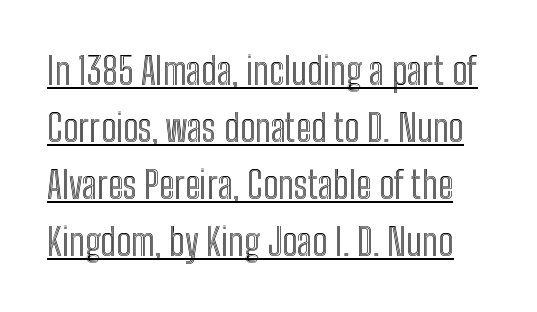
Rows of type keep a routine distance in the vertical direction. Every stem runs plumb, perpendicular to the baseline. Glance below the letters and you will spot a drawn line. The face used here is proportionally spaced, like ordinary book or web type.
